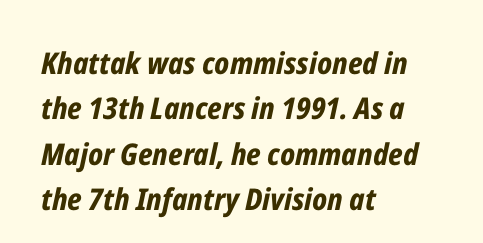
Q: Is the text bold? A: Yes.
Q: Is the text italic (slanted)? A: Yes, it leans right by about 12 degrees.
Q: Is the text underlined? A: No.
Q: How is the paragraph aligned? A: Left-aligned.
Q: Is the spacing between letters normal or unusually wide? A: Normal.
Q: Is the spacing between lines tight, normal or loose? A: Normal.
Q: Width (condensed, normal, or wide)? A: Condensed.
Q: Stroke contrast? A: Low.
Q: x-height? A: Medium.
Q: Monospaced? A: No.
